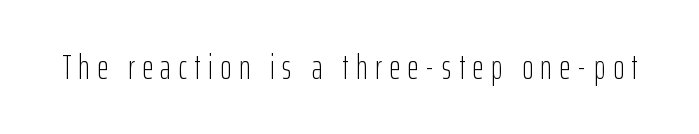
{"serif": "no", "italic": "no", "bold": "no", "weight": "light", "width": "condensed", "stroke_contrast": "low", "x_height": "medium", "monospaced": "no", "underline": "no", "letter_spacing": "wide", "letter_spacing_em": 0.22, "glyph_px": 34}
